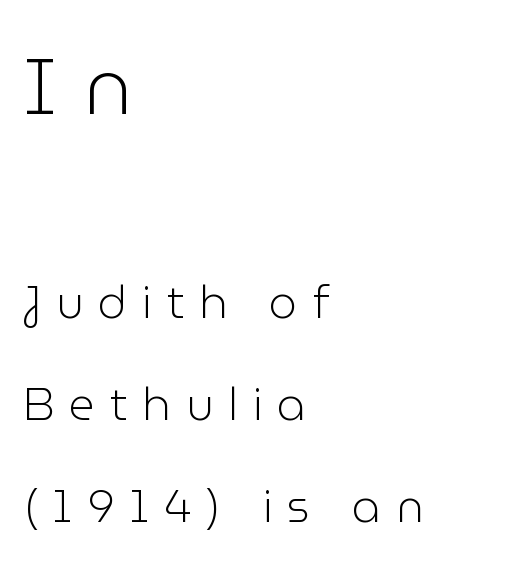
The letters in the upper block stand taller than those in the block below. The specimen reads as upright at a glance. Plain, unruled lines of type. Between one letter and the next there's a generous, obvious gap. The designer dialed line spacing up above the default.
